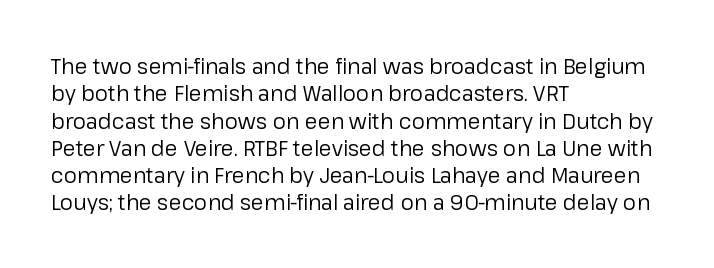
Q: Is the text bold? A: No.
Q: Is the text italic (slanted)? A: No, it is upright.
Q: Is the text underlined? A: No.
Q: How is the paragraph aligned? A: Left-aligned.
Q: Is the spacing between letters normal or unusually wide? A: Normal.
Q: Is the spacing between lines tight, normal or loose? A: Normal.
